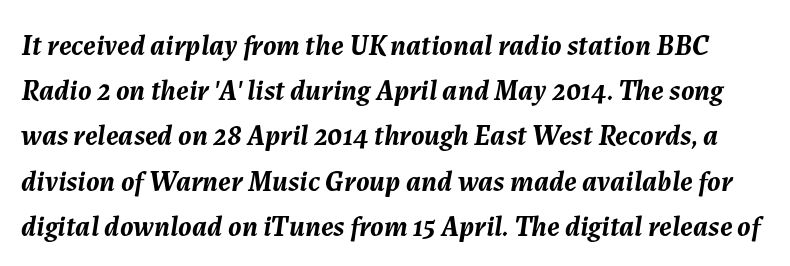
The image shows 29 px semibold type, italic (leaning right); set normal line spacing (1.56x), normal letter spacing, not underlined; medium stroke contrast and a medium x-height.
